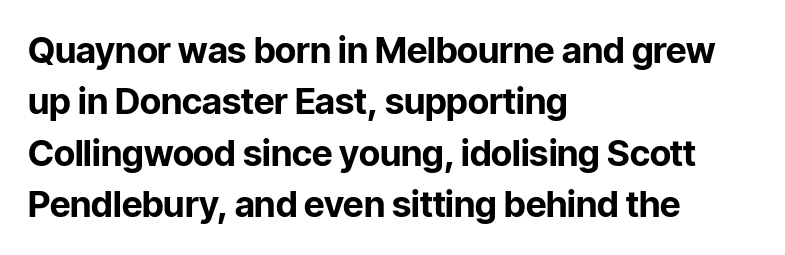
The image shows 36 px bold sans-serif type, upright; set left-aligned, normal line spacing (1.43x), normal letter spacing, not underlined; low stroke contrast and a medium x-height.
